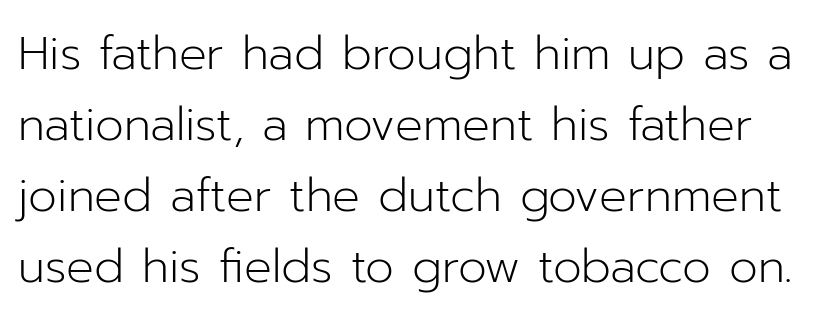
Q: Is the text bold? A: No.
Q: Is the text italic (slanted)? A: No, it is upright.
Q: Is the typeface a serif or a sans-serif typeface? A: Sans-serif.
Q: Is the text underlined? A: No.
Q: Is the spacing between letters normal or unusually wide? A: Normal.
Q: Is the spacing between lines tight, normal or loose? A: Normal.
Q: Width (condensed, normal, or wide)? A: Normal.
Q: Stroke contrast? A: Low.
Q: x-height? A: Medium.
Q: Monospaced? A: No.
